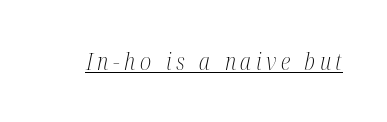
The image shows 23 px text type, italic (leaning right); set unusually wide letter spacing (+0.2 em), underlined.
